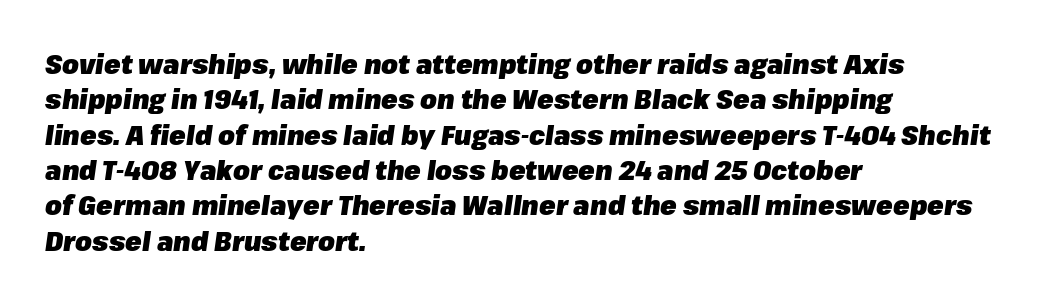
The image shows 27 px bold type, italic (leaning right); set left-aligned, normal line spacing (1.31x), normal letter spacing, not underlined.
